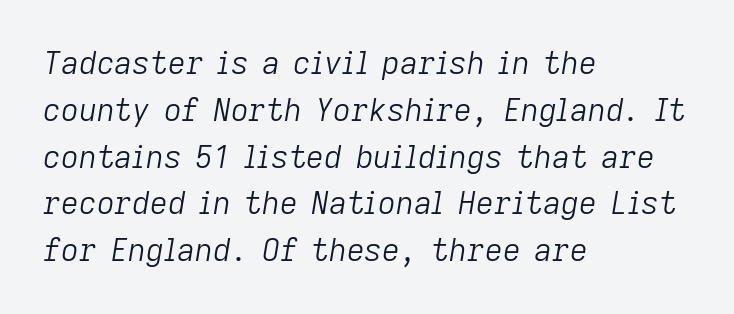
The image shows 31 px light type, italic (leaning right); set left-aligned, normal line spacing (1.51x), normal letter spacing, not underlined; low stroke contrast and a medium x-height.
